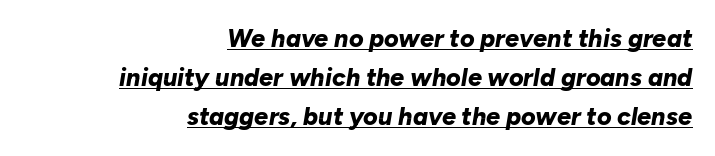
The face used here has a pronounced slope to its letters. The tracking reads as untouched default to a designer's eye. One glance says typical: line gaps are just what's usual. The passage shown is emphatically bold. Each line ends at the same right margin while the left side varies.
